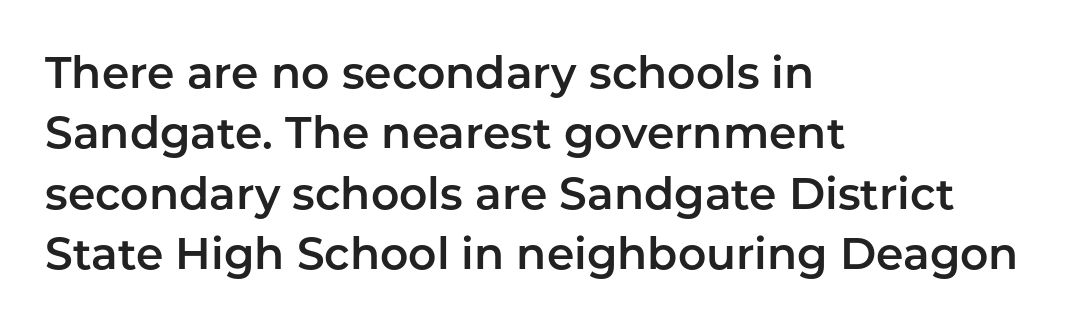
The image shows 44 px sans-serif type, upright; set left-aligned, normal line spacing (1.37x), normal letter spacing, not underlined; low stroke contrast and a medium x-height.
